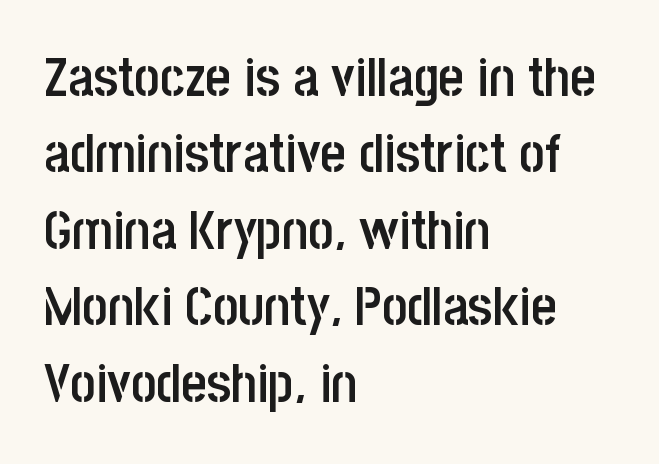
{"serif": "no", "italic": "no", "bold": "semi", "weight": "semibold", "width": "condensed", "stroke_contrast": "low", "x_height": "large", "monospaced": "no", "underline": "no", "align": "left", "line_spacing": "normal", "line_spacing_ratio": 1.39, "letter_spacing": "normal", "letter_spacing_em": 0.0, "glyph_px": 55}
